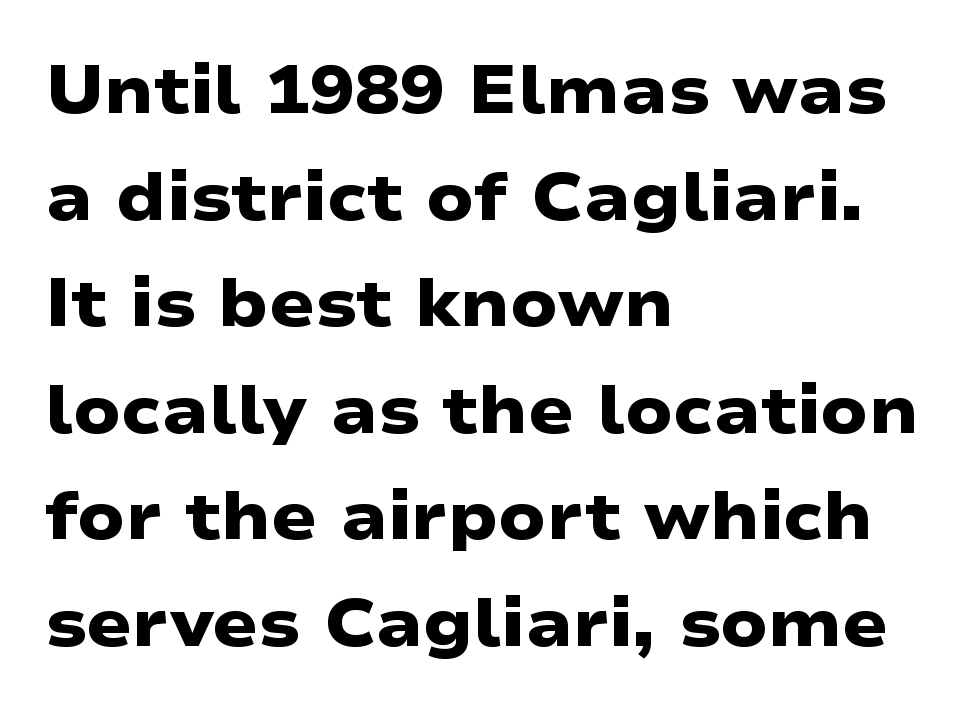
{"serif": "no", "bold": "yes", "weight": "heavy", "width": "wide", "stroke_contrast": "low", "x_height": "medium", "monospaced": "no", "underline": "no", "align": "left", "line_spacing": "normal", "line_spacing_ratio": 1.59, "letter_spacing": "normal", "letter_spacing_em": 0.0, "glyph_px": 67}
